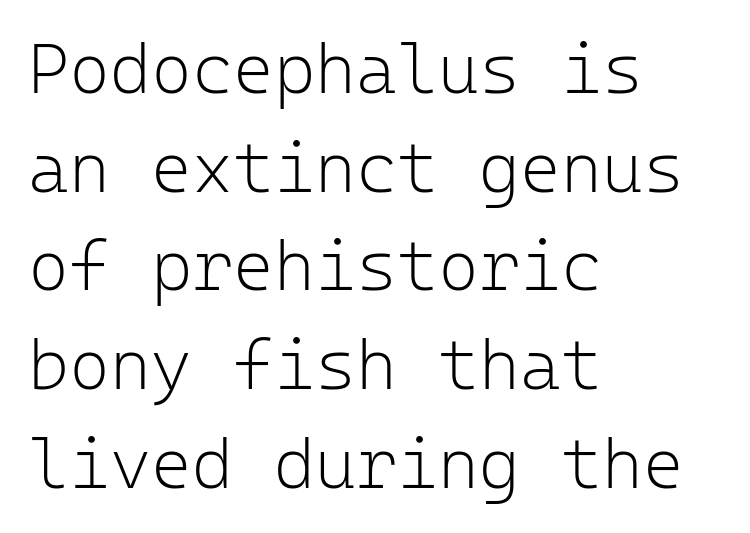
{"serif": "no", "italic": "no", "bold": "no", "weight": "light", "width": "normal", "stroke_contrast": "low", "x_height": "medium", "monospaced": "yes", "underline": "no", "align": "left", "line_spacing": "normal", "line_spacing_ratio": 1.41, "letter_spacing": "normal", "letter_spacing_em": 0.0, "glyph_px": 70}
